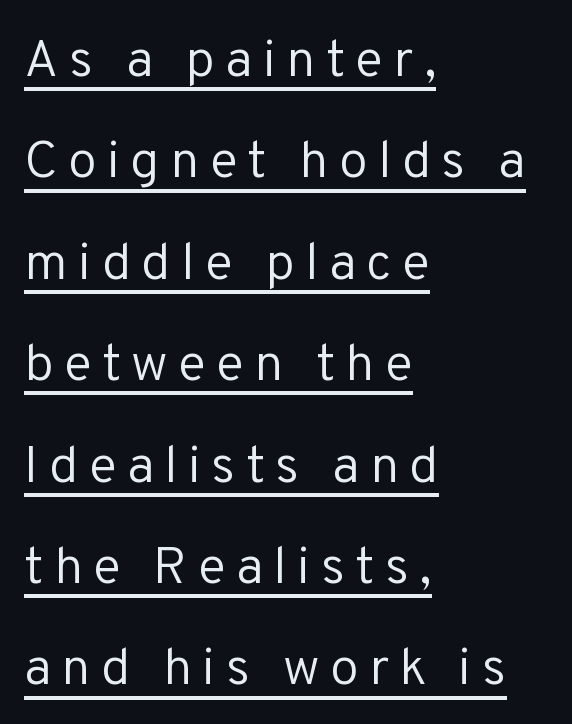
The image shows 52 px regular-weight sans-serif type, upright; set left-aligned, loose line spacing (1.95x), unusually wide letter spacing (+0.2 em), underlined; low stroke contrast and a medium x-height.
